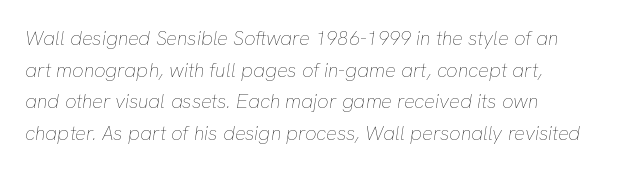
The image shows 20 px text type, italic (leaning right); set left-aligned, normal line spacing (1.58x), normal letter spacing, not underlined.
